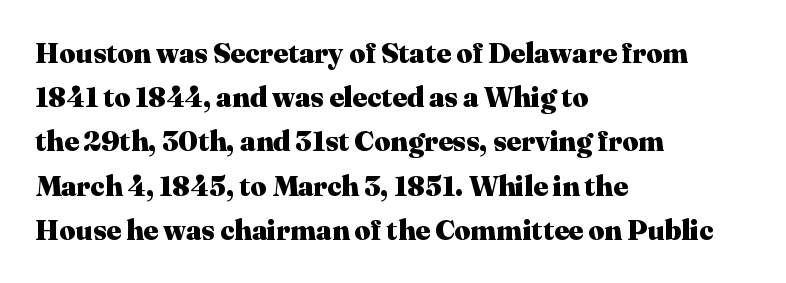
Is there much room between lines? A standard amount, neither cramped nor airy. Bold? Absolutely — the strokes are thick and heavy. The letters advance in unequal steps, a hallmark of proportional type. A serif font was chosen for this passage. If you drew a ruler down the left edge, every line would touch it. Compared with typical body copy, the letter spacing here is the same.
